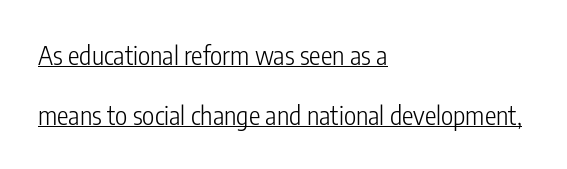
The image shows 26 px text type, upright; set left-aligned, loose line spacing (2.29x), normal letter spacing, underlined.
